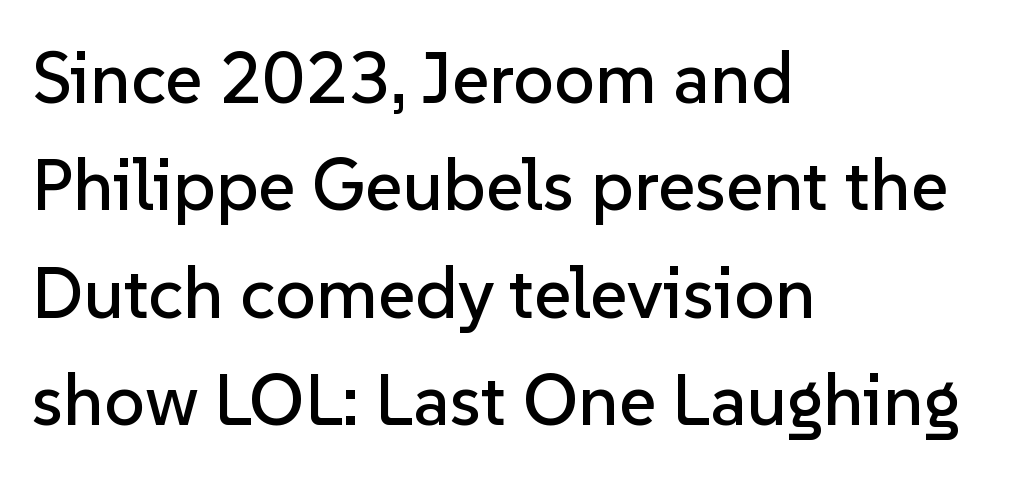
{"serif": "no", "italic": "no", "width": "normal", "stroke_contrast": "low", "x_height": "medium", "monospaced": "no", "underline": "no", "align": "left", "line_spacing": "normal", "line_spacing_ratio": 1.49, "letter_spacing": "normal", "letter_spacing_em": 0.0, "glyph_px": 72}
